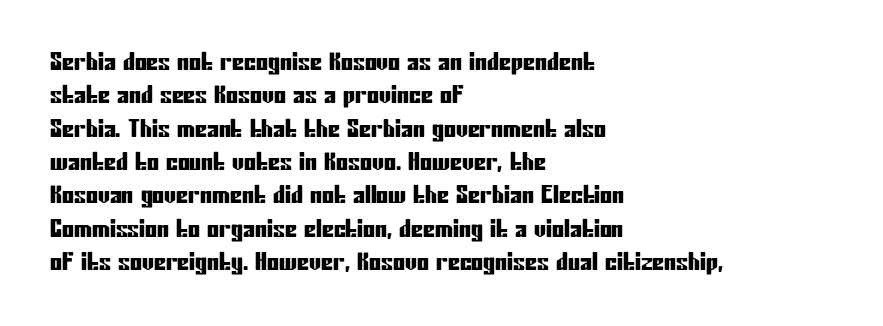
{"italic": "no", "underline": "no", "align": "left", "line_spacing": "normal", "line_spacing_ratio": 1.39, "letter_spacing": "normal", "letter_spacing_em": 0.0, "glyph_px": 24}
